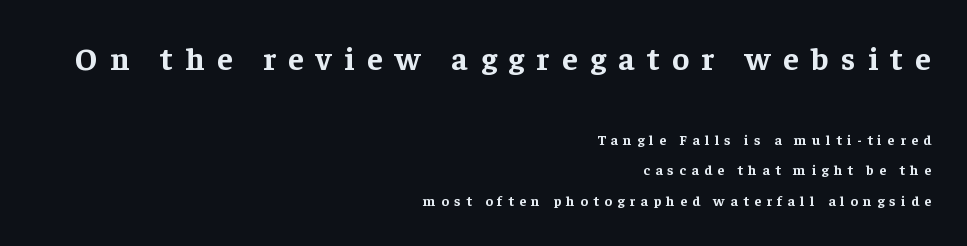
{"serif": "yes", "italic": "no", "bold": "yes", "weight": "bold", "width": "normal", "stroke_contrast": "low", "x_height": "medium", "monospaced": "no", "underline": "no", "align": "right", "line_spacing": "loose", "line_spacing_ratio": 2.15, "letter_spacing": "wide", "letter_spacing_em": 0.39, "larger_block": "first", "size_ratio": 2.29, "glyph_px": 32}
